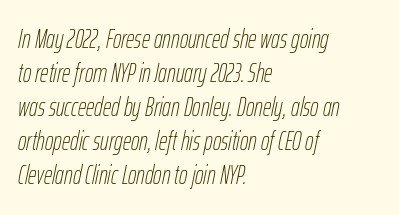
The image shows 26 px text type, italic (leaning right); set left-aligned, normal line spacing (1.31x), normal letter spacing, not underlined.
